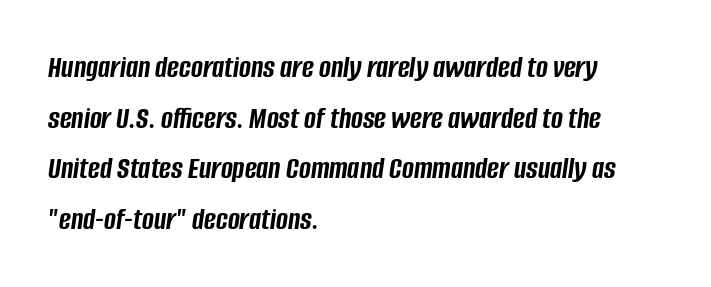
The image shows 32 px semibold, condensed type, italic (leaning right); set left-aligned, normal line spacing (1.58x), normal letter spacing, not underlined; low stroke contrast and a large x-height.
